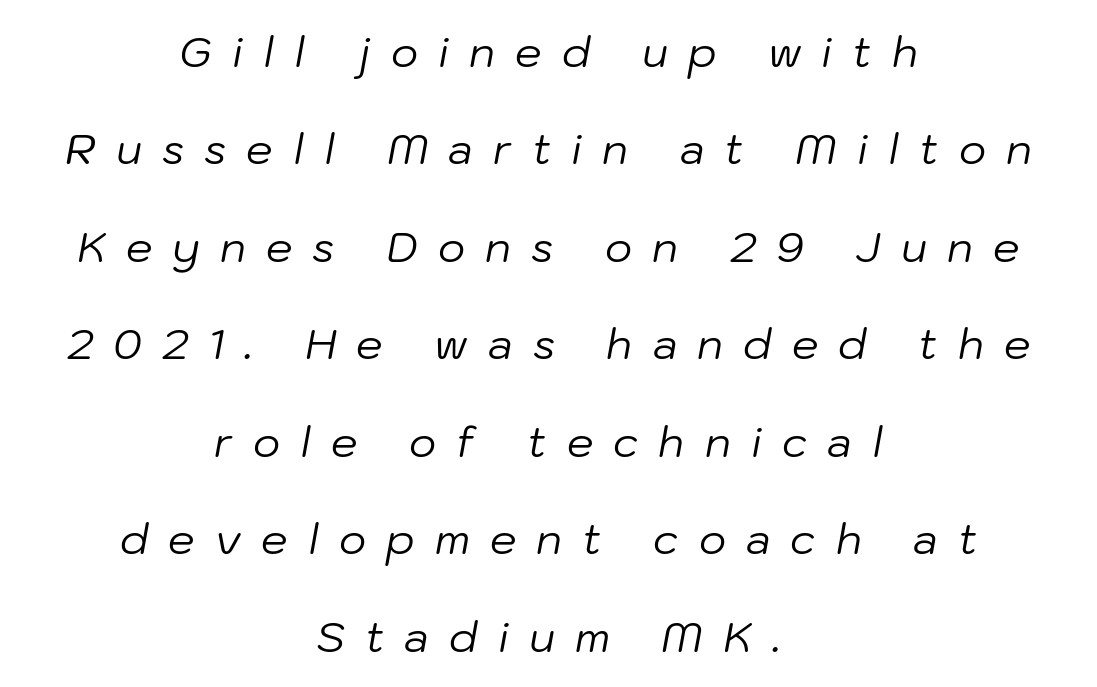
{"italic": "yes", "lean": "right", "slant_degrees": 10, "bold": "no", "weight": "regular", "width": "normal", "stroke_contrast": "low", "x_height": "medium", "monospaced": "no", "underline": "no", "align": "center", "line_spacing": "loose", "line_spacing_ratio": 2.32, "letter_spacing": "wide", "letter_spacing_em": 0.48, "glyph_px": 42}
